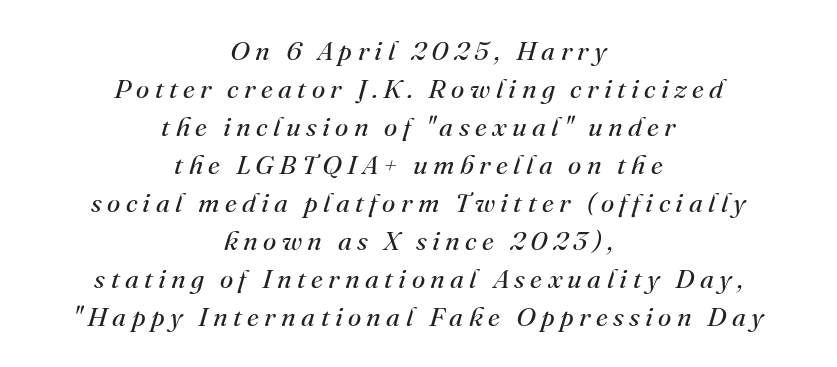
Think standard paragraph weight, or any step lighter than that. Type without underlining. Here the glyphs are tracked loosely, breaking word shapes into spaced letters. Line spacing here is normal. Reading down the block, each line starts at a different indent, mirrored at its end. You can tell it's italic because the verticals aren't actually vertical.
